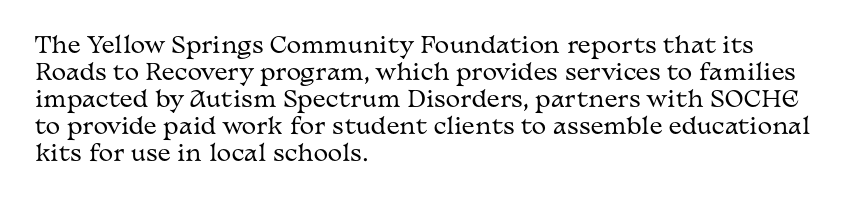
{"italic": "no", "bold": "no", "underline": "no", "align": "left", "line_spacing_ratio": 1.23, "letter_spacing": "normal", "letter_spacing_em": 0.0, "glyph_px": 22}
